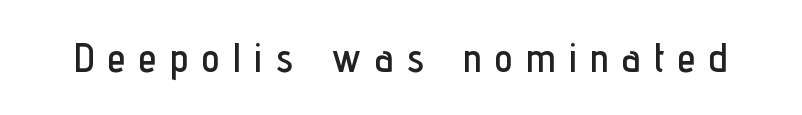
The image shows 40 px condensed sans-serif type, upright; set unusually wide letter spacing (+0.35 em), not underlined; low stroke contrast and a medium x-height.
